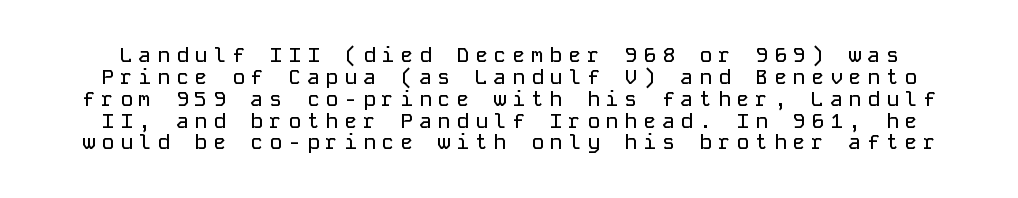
The baseline area is clear. Each word looks stretched out because of the extra space between its letters. Whoever set this chose condensed vertical rhythm over breathing room. Upright lettering throughout.
